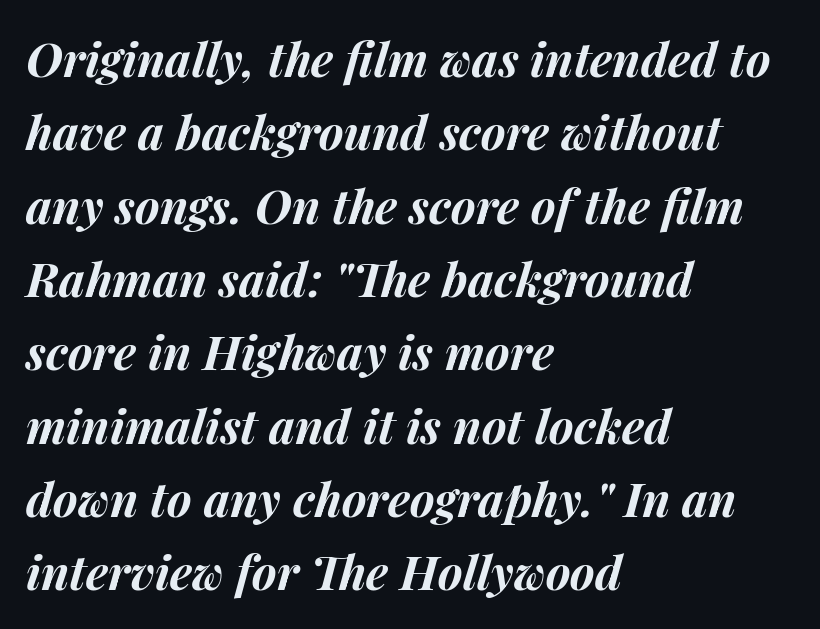
Q: Is the text bold? A: Yes.
Q: Is the text italic (slanted)? A: Yes, it leans right by about 14 degrees.
Q: Is the text underlined? A: No.
Q: How is the paragraph aligned? A: Left-aligned.
Q: Is the spacing between letters normal or unusually wide? A: Normal.
Q: Is the spacing between lines tight, normal or loose? A: Normal.
Q: Width (condensed, normal, or wide)? A: Normal.
Q: Stroke contrast? A: Medium.
Q: x-height? A: Medium.
Q: Monospaced? A: No.
